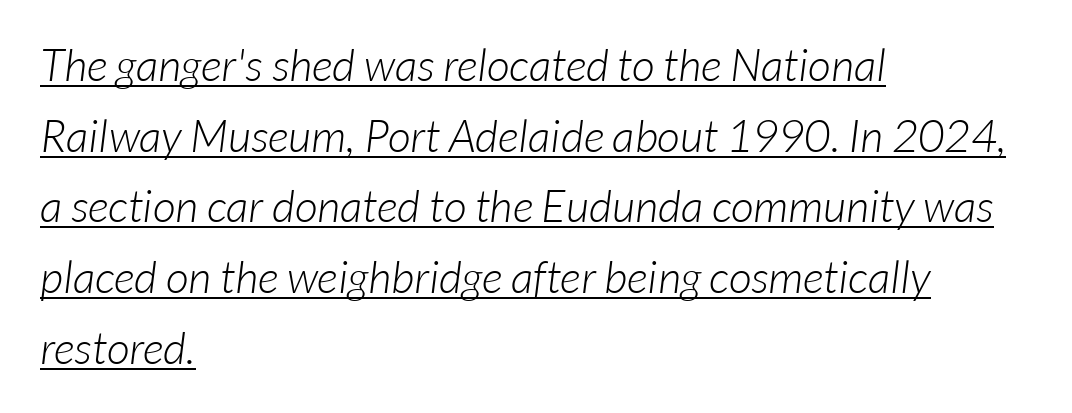
Descenders here cross a horizontal rule under the line. This is not heavy type; no bold has been used. The glyphs in this specimen are sans serif. Normally led — the rows are evenly, conventionally spaced. In CSS terms this would be text-align: left. Each letter keeps its own natural width here, so spacing adapts to shape.
